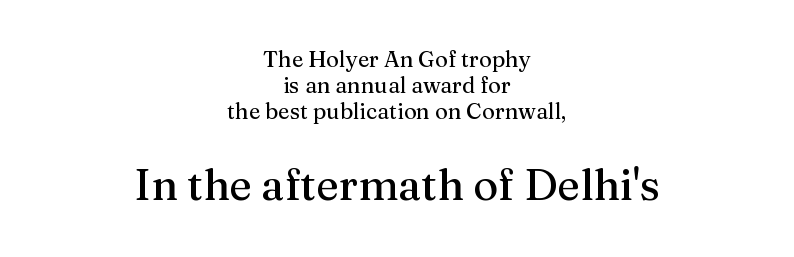
Character widths vary here, with narrow letters taking less room than wide ones. Look at the bottom of the vertical strokes: they flare into serifs here. The following chunk of copy outweighs the initial chunk in type size. Look at the tracking — it's just the regular setting, nothing added. Casual observation: everything's sitting right in the middle. Has an underline been added? It has not.
